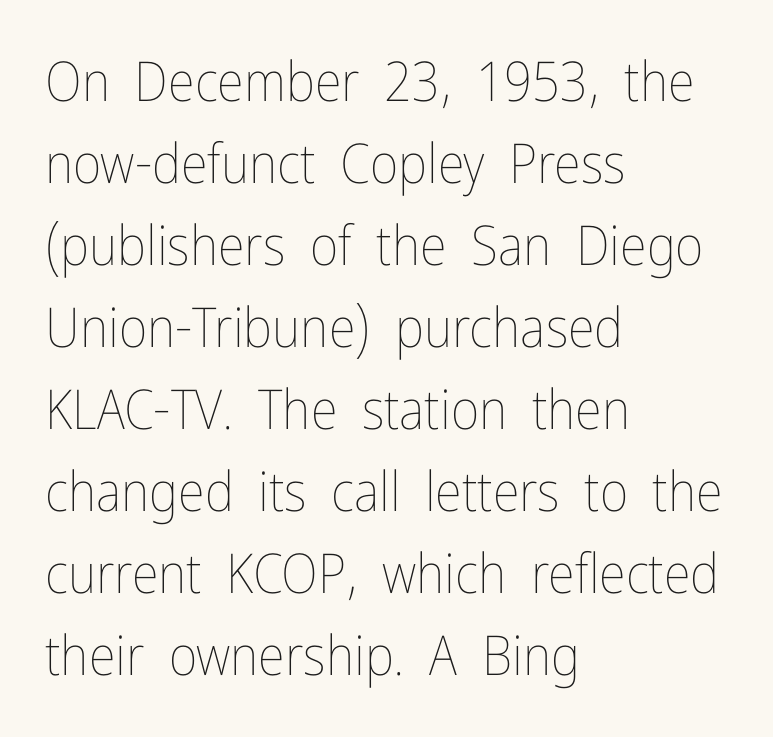
The image shows 55 px thin, condensed type, upright; set left-aligned, normal line spacing (1.49x), normal letter spacing, not underlined; low stroke contrast and a medium x-height.
